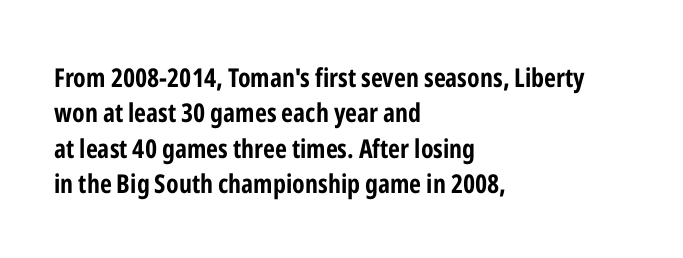
{"italic": "no", "bold": "yes", "underline": "no", "align": "left", "line_spacing": "normal", "line_spacing_ratio": 1.36, "letter_spacing": "normal", "letter_spacing_em": 0.0, "glyph_px": 26}
